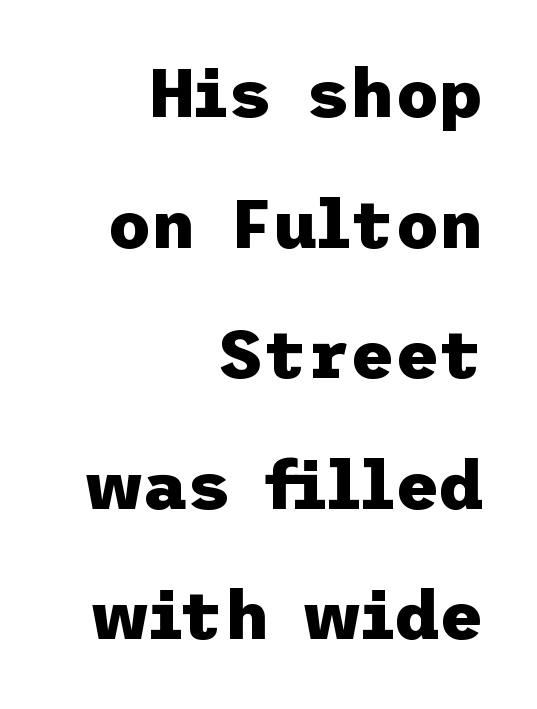
Each row of text sits above clean, open space. Does the lettering tilt? It doesn't — this is upright. Notice how thick the strokes are: this is what a full bold looks like. Font category for this specimen: sans-serif. Horizontal alignment here is rightward, an uncommon choice for prose.
